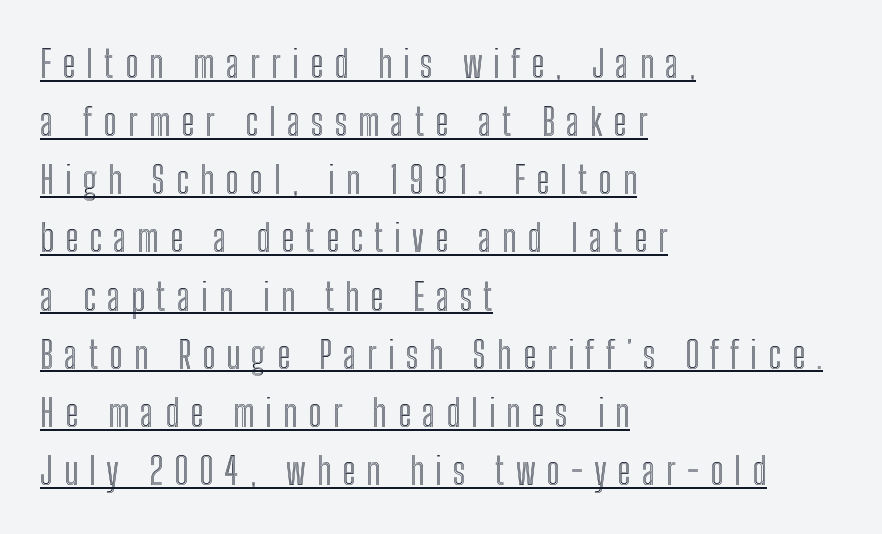
{"italic": "no", "width": "condensed", "x_height": "medium", "monospaced": "no", "underline": "yes", "align": "left", "line_spacing": "normal", "line_spacing_ratio": 1.53, "letter_spacing": "wide", "letter_spacing_em": 0.29, "glyph_px": 38}
